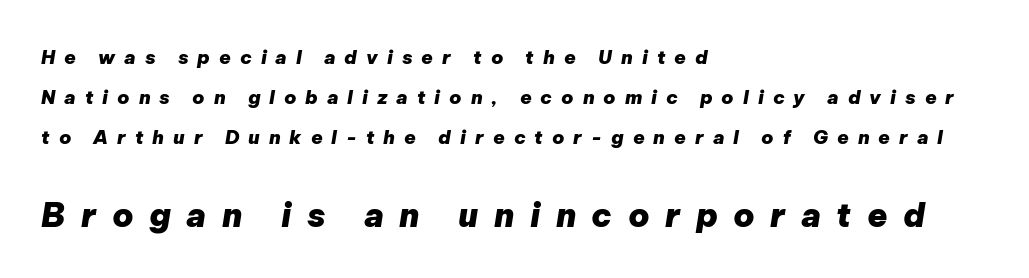
Q: Is the text bold? A: Yes.
Q: Is the text italic (slanted)? A: Yes, it leans right by about 9 degrees.
Q: Is the text underlined? A: No.
Q: How is the paragraph aligned? A: Left-aligned.
Q: Is the spacing between letters normal or unusually wide? A: Unusually wide.
Q: Is the spacing between lines tight, normal or loose? A: Loose.
Q: Which block of text is set in a larger size, the first (top) or the second (bottom)? A: The second (bottom) one.
Q: Width (condensed, normal, or wide)? A: Normal.
Q: Stroke contrast? A: Low.
Q: x-height? A: Medium.
Q: Monospaced? A: No.
